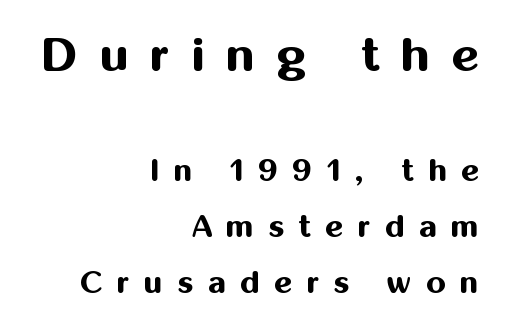
The image shows 47 px bold sans-serif type, upright; set right-aligned, line spacing 1.81x, unusually wide letter spacing (+0.47 em), not underlined; the first (top) block is 1.52x larger; medium stroke contrast and a medium x-height.
